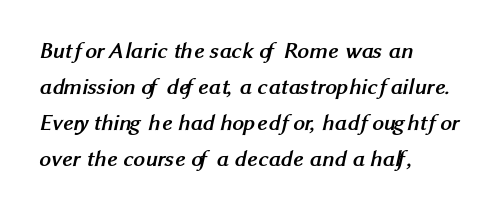
The image shows 23 px bold type; set left-aligned, normal line spacing (1.56x), normal letter spacing, not underlined.
